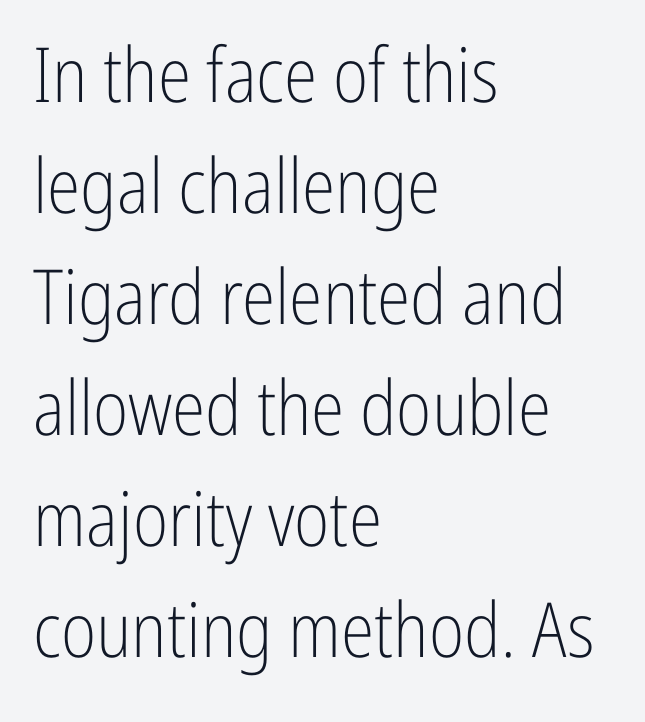
{"serif": "no", "italic": "no", "bold": "no", "weight": "light", "width": "condensed", "stroke_contrast": "low", "x_height": "medium", "monospaced": "no", "underline": "no", "align": "left", "line_spacing": "normal", "line_spacing_ratio": 1.46, "letter_spacing": "normal", "letter_spacing_em": 0.0, "glyph_px": 76}
